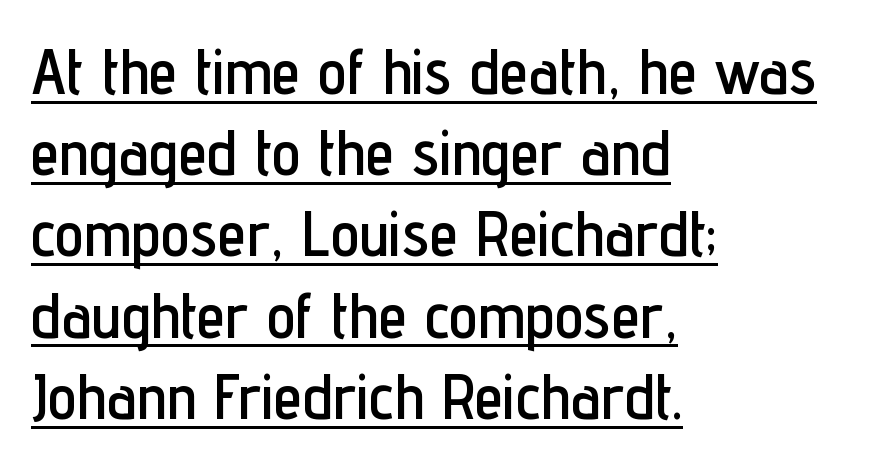
The image shows 65 px condensed sans-serif type, upright; set left-aligned, normal line spacing (1.25x), normal letter spacing, underlined; low stroke contrast and a medium x-height.
